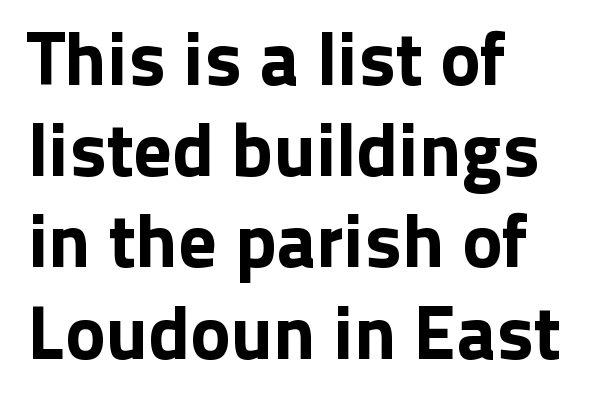
Every character sits straight up, as roman type does. The lines in this sample share a left origin and differ only in where they stop. The text was rendered using a sans face with plain stroke endings. Looks like regular typesetting: each glyph gets only the width it needs. This sample uses plain, unmodified letter spacing.
